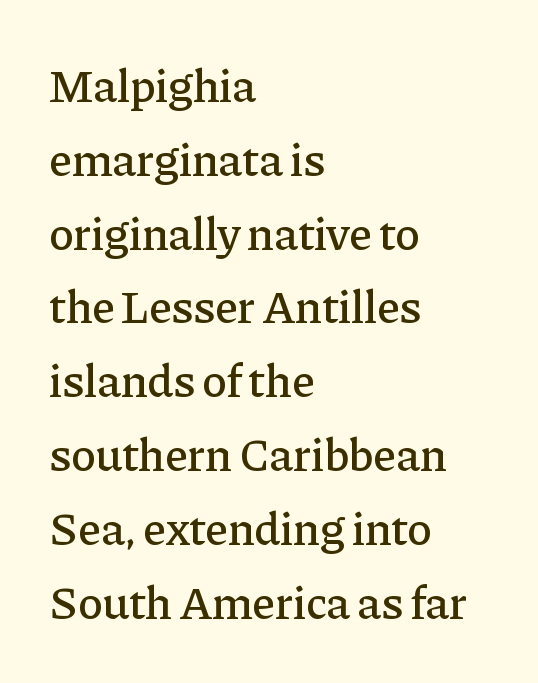
{"serif": "yes", "italic": "no", "width": "normal", "stroke_contrast": "low", "x_height": "medium", "monospaced": "no", "underline": "no", "align": "left", "line_spacing": "normal", "line_spacing_ratio": 1.57, "letter_spacing": "normal", "letter_spacing_em": 0.0, "glyph_px": 47}
